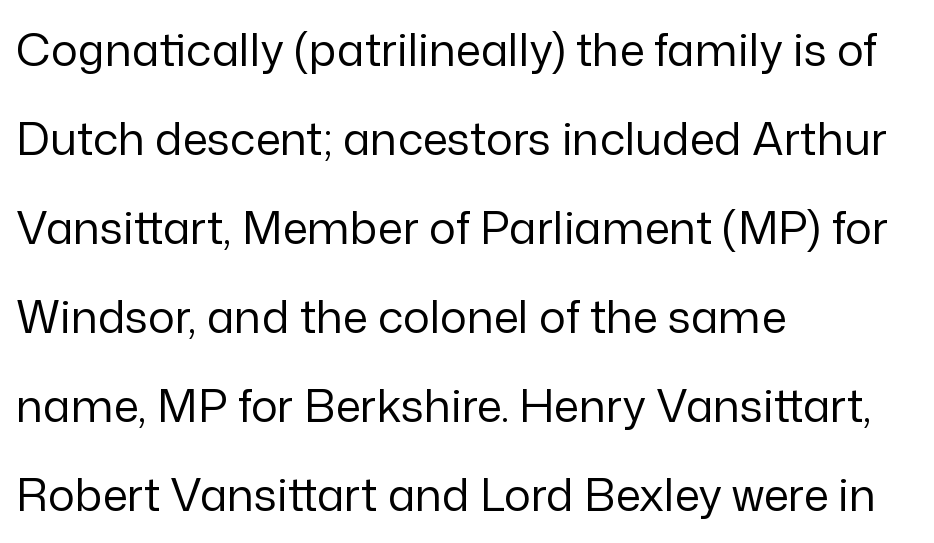
A classic flush-left, rag-right setting is used for this passage. Observe the ordinary spacing: letters are neighbours, not strangers. The font's upright variant was chosen for this text. Think of a printed novel: that variable character pitch is what you see here.
